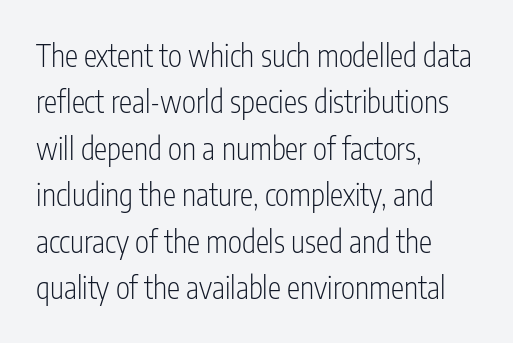
{"serif": "no", "italic": "no", "bold": "no", "weight": "light", "width": "condensed", "stroke_contrast": "low", "x_height": "medium", "monospaced": "no", "underline": "no", "align": "left", "line_spacing": "normal", "line_spacing_ratio": 1.55, "letter_spacing": "normal", "letter_spacing_em": 0.0, "glyph_px": 30}
